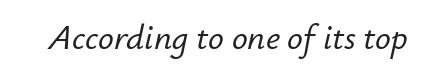
There is no visible air inserted between adjacent glyphs. Slanted lettering throughout. Note the varied advance widths — an 'i' is clearly narrower than an 'm'. Rule under the text: the space is simply empty.
